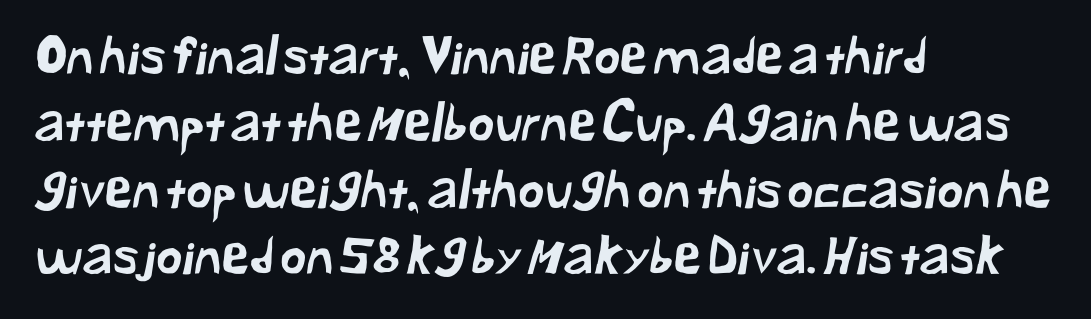
Tracking value appears to be zero — textbook default spacing. Serif or sans? Sans — the stroke terminals are bare. Varying glyph widths throughout — classic text-font behaviour. The designer left line spacing at the default. Letters rest on an invisible, unmarked baseline.
